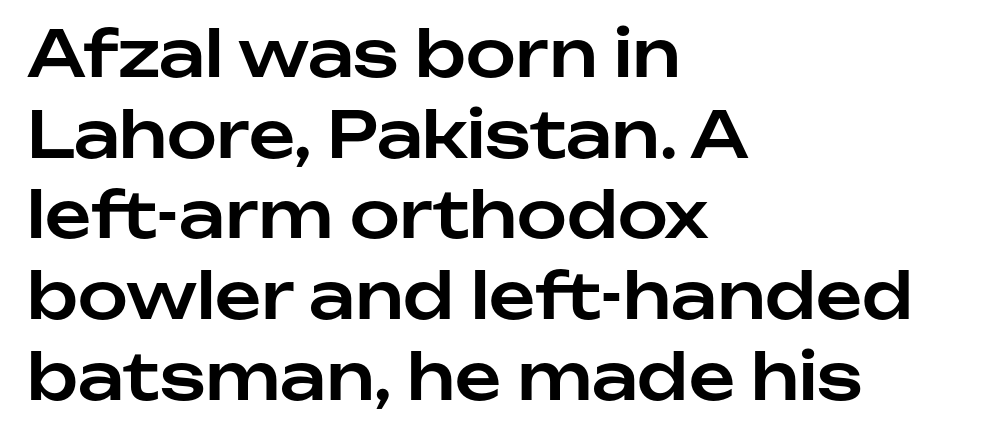
The image shows 64 px sans-serif type, upright; set left-aligned, normal line spacing (1.26x), normal letter spacing, not underlined; low stroke contrast and a medium x-height.
